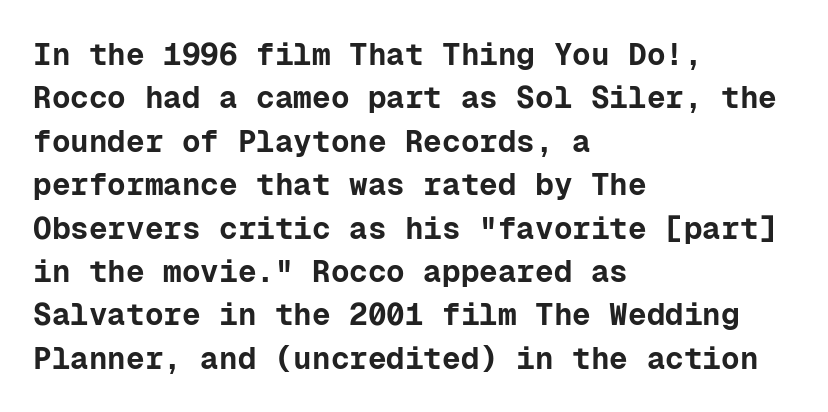
{"serif": "no", "italic": "no", "bold": "yes", "weight": "bold", "width": "normal", "stroke_contrast": "low", "x_height": "medium", "monospaced": "yes", "underline": "no", "align": "left", "line_spacing": "normal", "line_spacing_ratio": 1.4, "letter_spacing": "normal", "letter_spacing_em": 0.0, "glyph_px": 31}
